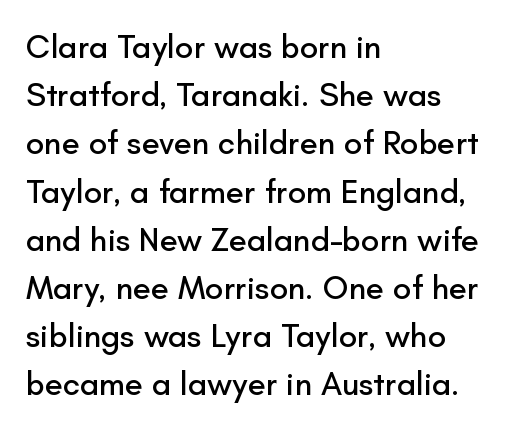
Q: Is the text italic (slanted)? A: No, it is upright.
Q: Is the typeface a serif or a sans-serif typeface? A: Sans-serif.
Q: Is the text underlined? A: No.
Q: How is the paragraph aligned? A: Left-aligned.
Q: Is the spacing between letters normal or unusually wide? A: Normal.
Q: Is the spacing between lines tight, normal or loose? A: Normal.
Q: Width (condensed, normal, or wide)? A: Normal.
Q: Stroke contrast? A: Low.
Q: x-height? A: Small.
Q: Monospaced? A: No.
